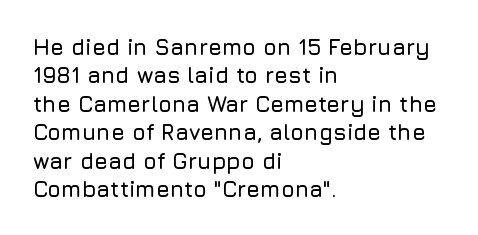
Does extra space separate the letters? No, they use regular spacing. Rows of type keep a routine distance in the vertical direction. Descender tails drop into unmarked territory. No italicization has been applied; the sample stays upright.
